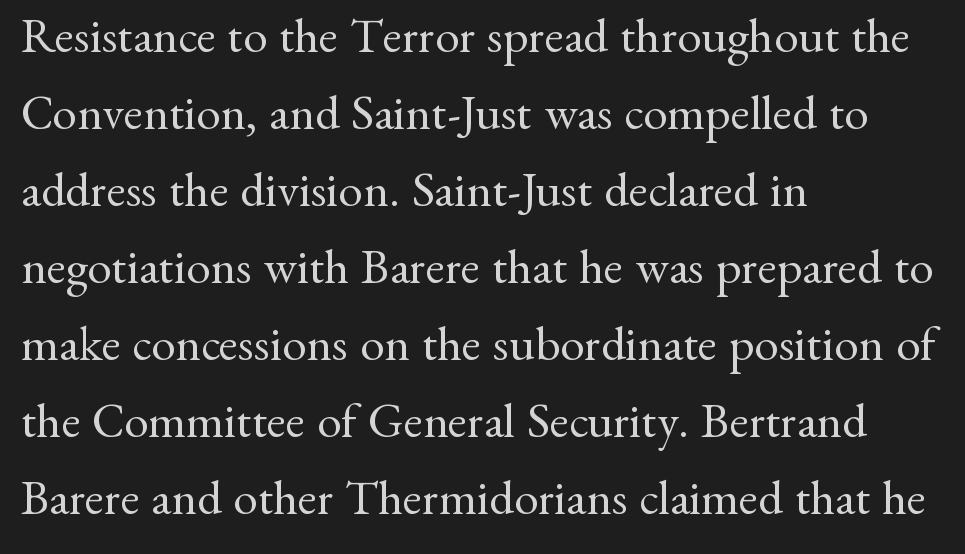
Q: Is the text bold? A: No.
Q: Is the text italic (slanted)? A: No, it is upright.
Q: Is the typeface a serif or a sans-serif typeface? A: Serif.
Q: Is the text underlined? A: No.
Q: How is the paragraph aligned? A: Left-aligned.
Q: Is the spacing between letters normal or unusually wide? A: Normal.
Q: Is the spacing between lines tight, normal or loose? A: Normal.
Q: Width (condensed, normal, or wide)? A: Normal.
Q: Stroke contrast? A: Medium.
Q: x-height? A: Small.
Q: Monospaced? A: No.
